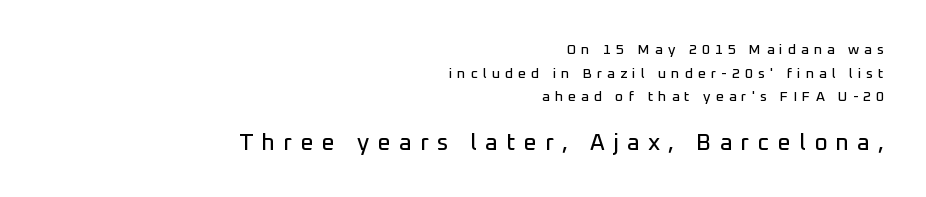
The image shows 23 px text type, upright; set right-aligned, normal line spacing (1.68x), unusually wide letter spacing (+0.36 em), not underlined; the second (bottom) block is 1.64x larger.
